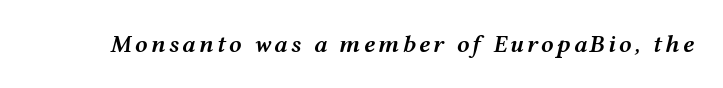
Q: Is the text bold? A: Semi-bold.
Q: Is the text italic (slanted)? A: Yes, it leans right by about 12 degrees.
Q: Is the text underlined? A: No.
